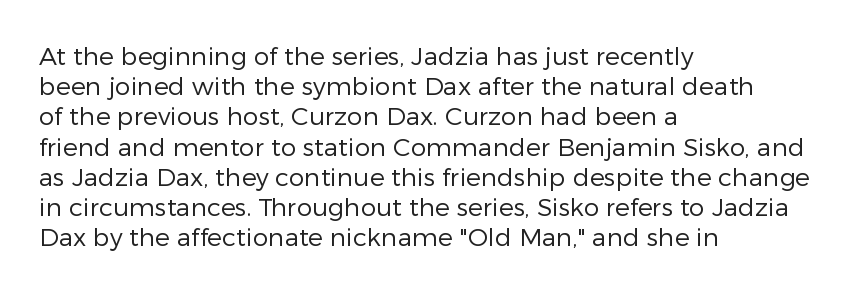
The image shows 25 px text type, upright; set left-aligned, line spacing 1.21x, normal letter spacing, not underlined.
